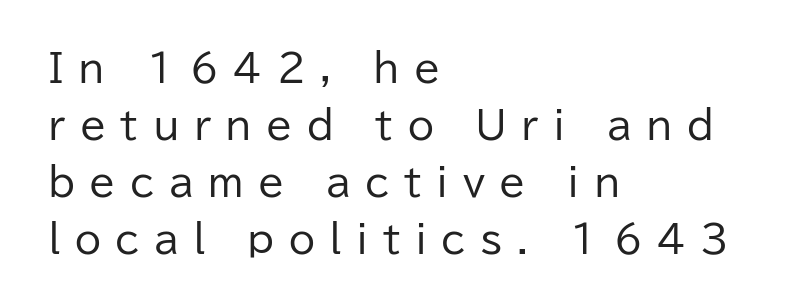
{"serif": "no", "italic": "no", "bold": "no", "weight": "regular", "width": "normal", "stroke_contrast": "low", "x_height": "medium", "monospaced": "no", "underline": "no", "align": "left", "line_spacing": "normal", "line_spacing_ratio": 1.5, "letter_spacing": "wide", "letter_spacing_em": 0.38, "glyph_px": 38}
